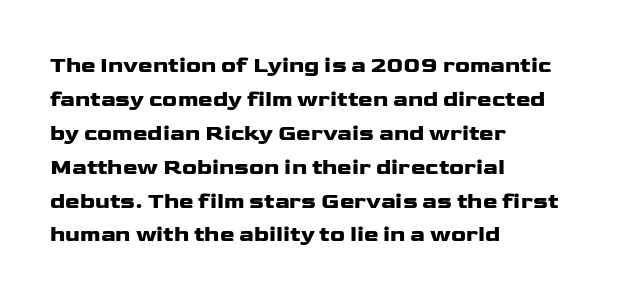
The image shows 22 px text type, upright; set left-aligned, normal line spacing (1.54x), normal letter spacing, not underlined.
